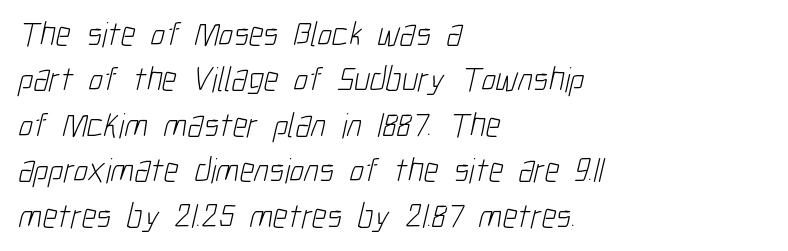
{"serif": "no", "bold": "no", "weight": "light", "width": "condensed", "stroke_contrast": "low", "x_height": "medium", "monospaced": "no", "underline": "no", "align": "left", "line_spacing": "normal", "line_spacing_ratio": 1.3, "letter_spacing": "normal", "letter_spacing_em": 0.0, "glyph_px": 35}
